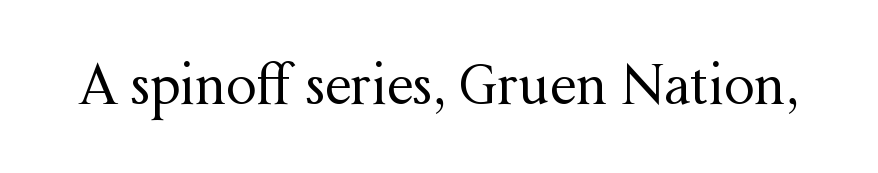
Ink coverage per letter is moderate at most. In terms of posture, this sample is upright. What kind of face is this? One with serifs. Quick note: underline off.
